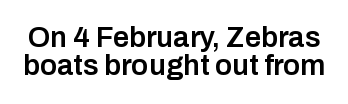
How heavy is the stroke? Medium-heavy — a semibold, shy of bold. Words appear dense and cohesive because spacing is normal. No italicization has been applied; the sample stays upright. Beneath every word, the page is bare. Do the characters align in a grid? No, the font is proportional.
